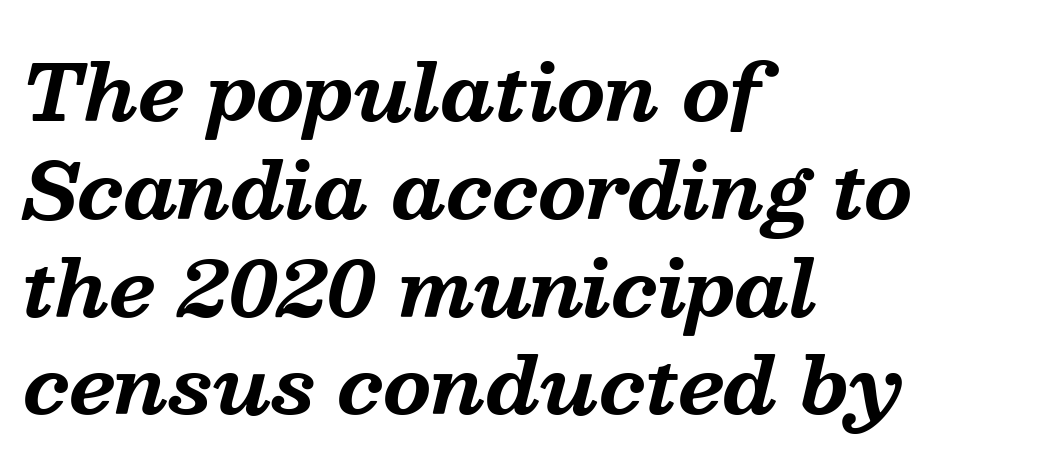
Old-style or modern, the face here clearly has serifs. Rows of type keep a routine distance in the vertical direction. When letters slant like this, we call the style italic. Bold? Absolutely — the strokes are thick and heavy. The compositor pushed each line to the left boundary.
